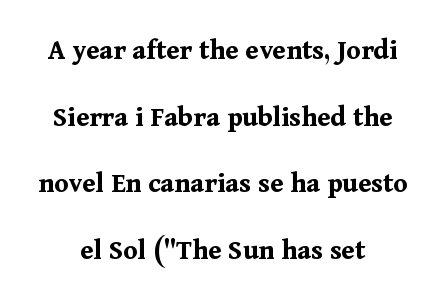
The image shows 29 px bold serif type, upright; set centered, loose line spacing (2.3x), normal letter spacing, not underlined; medium stroke contrast and a medium x-height.
